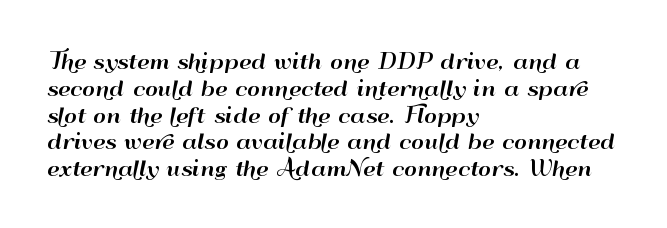
Q: Is the text italic (slanted)? A: Yes.
Q: Is the text underlined? A: No.
Q: How is the paragraph aligned? A: Left-aligned.
Q: Is the spacing between letters normal or unusually wide? A: Normal.
Q: Is the spacing between lines tight, normal or loose? A: Normal.
